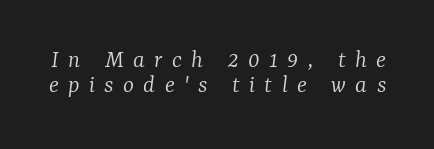
Q: Is the text bold? A: No.
Q: Is the text italic (slanted)? A: Yes, it leans right by about 7 degrees.
Q: Is the text underlined? A: No.
Q: Is the spacing between letters normal or unusually wide? A: Unusually wide.
Q: Is the spacing between lines tight, normal or loose? A: Tight.
